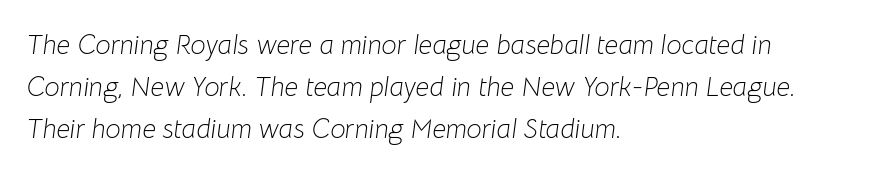
The image shows 27 px text type, italic (leaning right); set left-aligned, normal line spacing (1.56x), normal letter spacing, not underlined.
